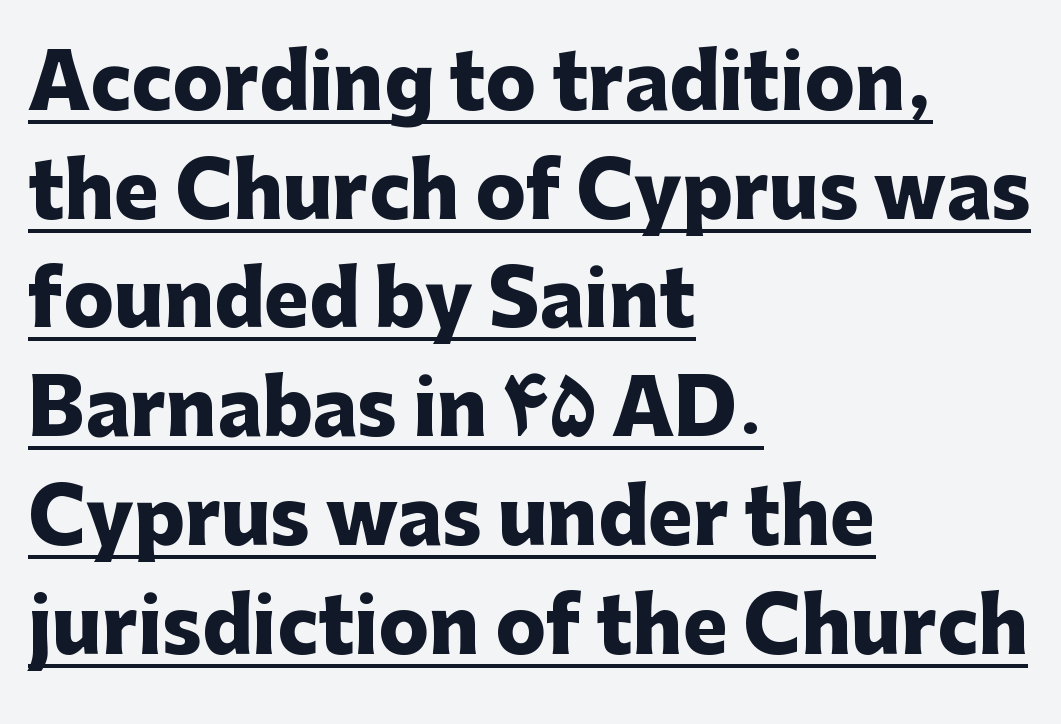
Q: Is the text bold? A: Yes.
Q: Is the text italic (slanted)? A: No, it is upright.
Q: Is the typeface a serif or a sans-serif typeface? A: Sans-serif.
Q: Is the text underlined? A: Yes.
Q: How is the paragraph aligned? A: Left-aligned.
Q: Is the spacing between letters normal or unusually wide? A: Normal.
Q: Is the spacing between lines tight, normal or loose? A: Normal.
Q: Width (condensed, normal, or wide)? A: Normal.
Q: Stroke contrast? A: Low.
Q: x-height? A: Medium.
Q: Monospaced? A: No.
